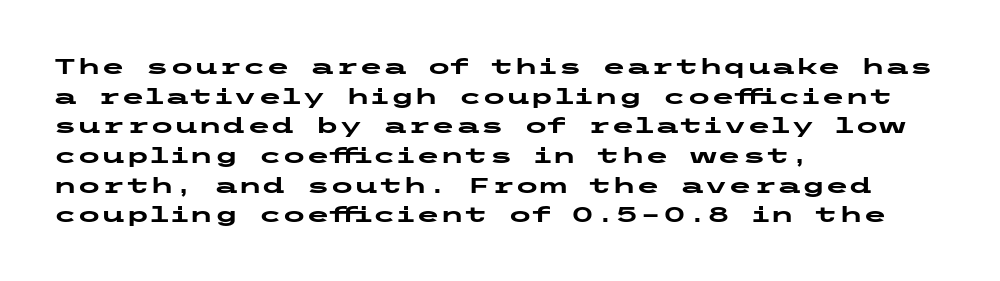
{"italic": "no", "bold": "yes", "underline": "no", "align": "left", "line_spacing": "normal", "line_spacing_ratio": 1.35, "letter_spacing": "normal", "letter_spacing_em": 0.0, "glyph_px": 22}
